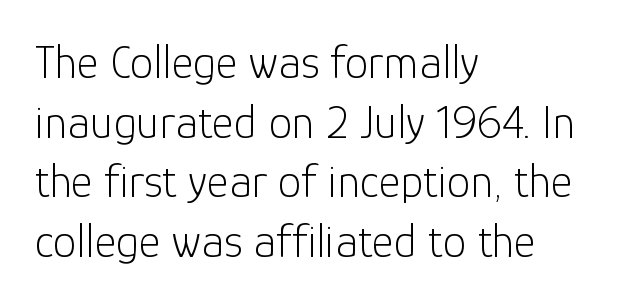
The image shows 47 px light sans-serif type, upright; set left-aligned, normal line spacing (1.27x), normal letter spacing, not underlined; low stroke contrast and a medium x-height.
